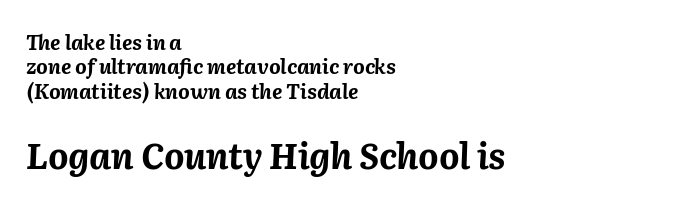
Q: Is the text bold? A: Yes.
Q: Is the text italic (slanted)? A: Yes, it leans right by about 2 degrees.
Q: Is the text underlined? A: No.
Q: How is the paragraph aligned? A: Left-aligned.
Q: Is the spacing between letters normal or unusually wide? A: Normal.
Q: Which block of text is set in a larger size, the first (top) or the second (bottom)? A: The second (bottom) one.
Q: Width (condensed, normal, or wide)? A: Normal.
Q: Stroke contrast? A: Medium.
Q: x-height? A: Medium.
Q: Monospaced? A: No.
